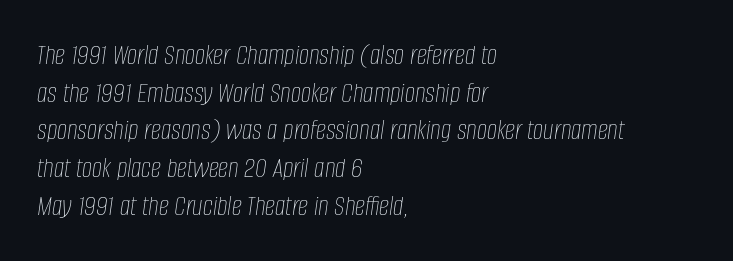
The image shows 29 px thin, condensed type, italic (leaning right); set left-aligned, normal line spacing (1.3x), normal letter spacing, not underlined; low stroke contrast and a large x-height.
